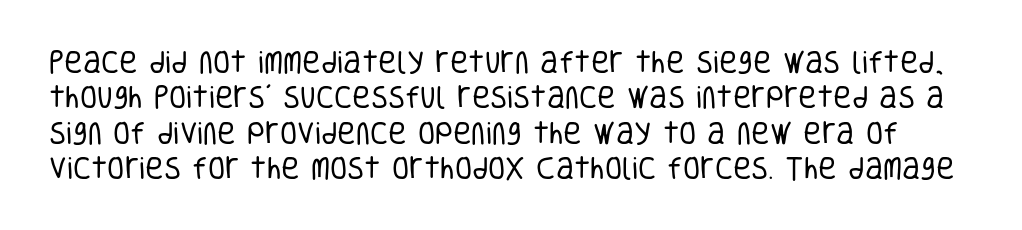
The image shows 25 px text type, upright; set normal line spacing (1.42x), normal letter spacing, not underlined.
